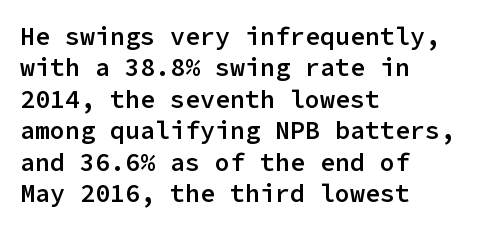
{"italic": "no", "bold": "semi", "underline": "no", "align": "left", "line_spacing": "normal", "line_spacing_ratio": 1.26, "letter_spacing": "normal", "letter_spacing_em": 0.0, "glyph_px": 25}
